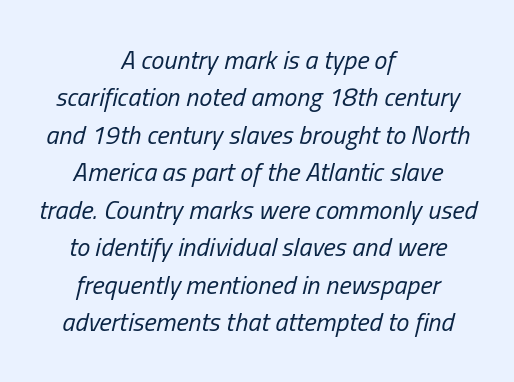
Q: Is the text bold? A: No.
Q: Is the text italic (slanted)? A: Yes, it leans right by about 13 degrees.
Q: Is the text underlined? A: No.
Q: How is the paragraph aligned? A: Centered.
Q: Is the spacing between letters normal or unusually wide? A: Normal.
Q: Is the spacing between lines tight, normal or loose? A: Normal.
